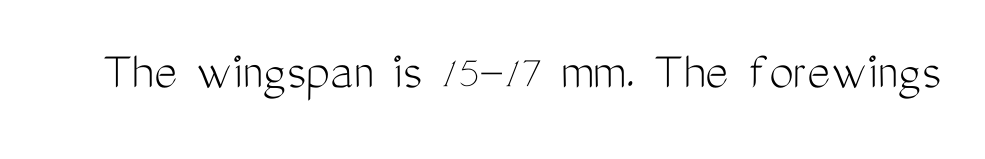
The image shows 55 px light, condensed sans-serif type, upright; set normal letter spacing, not underlined; medium stroke contrast and a medium x-height.
